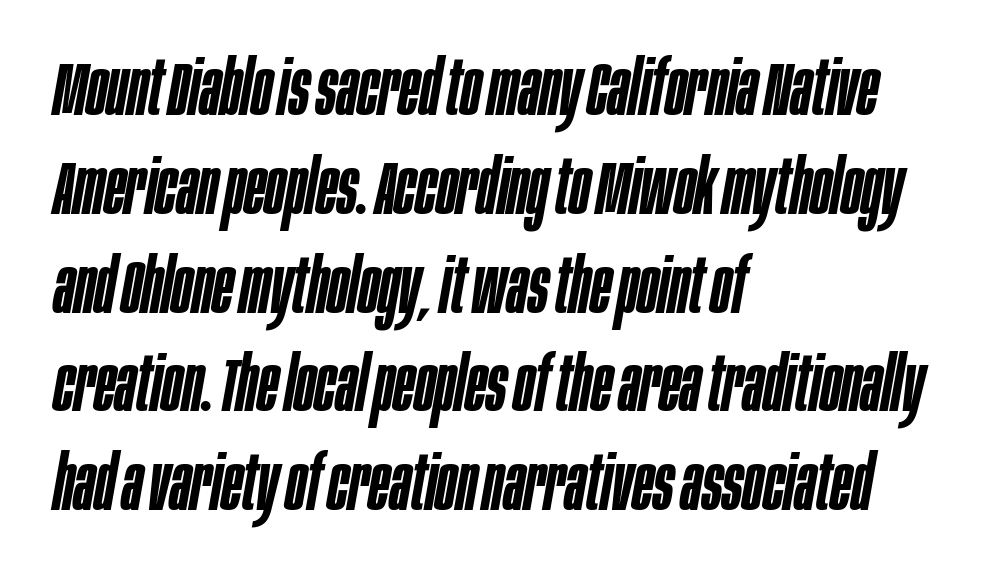
Q: Is the text bold? A: Semi-bold.
Q: Is the text italic (slanted)? A: Yes, it leans right by about 10 degrees.
Q: Is the text underlined? A: No.
Q: How is the paragraph aligned? A: Left-aligned.
Q: Is the spacing between letters normal or unusually wide? A: Normal.
Q: Is the spacing between lines tight, normal or loose? A: Normal.
Q: Width (condensed, normal, or wide)? A: Condensed.
Q: Stroke contrast? A: Low.
Q: x-height? A: Large.
Q: Monospaced? A: No.
